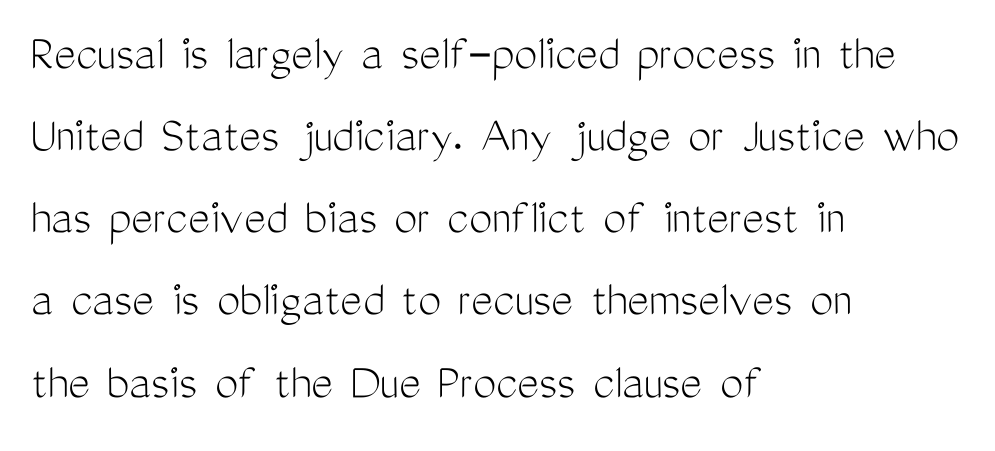
The image shows 52 px light, condensed sans-serif type, upright; set left-aligned, normal line spacing (1.58x), normal letter spacing, not underlined; medium stroke contrast and a medium x-height.
